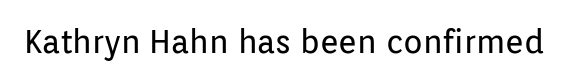
The image shows 32 px regular-weight sans-serif type, upright; set normal letter spacing, not underlined; low stroke contrast and a medium x-height.
